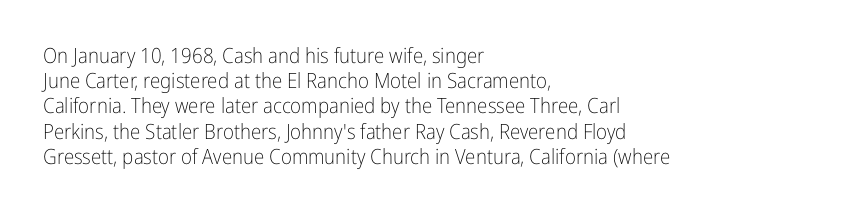
{"italic": "no", "bold": "no", "underline": "no", "align": "left", "line_spacing_ratio": 1.2, "letter_spacing": "normal", "letter_spacing_em": 0.0, "glyph_px": 21}
